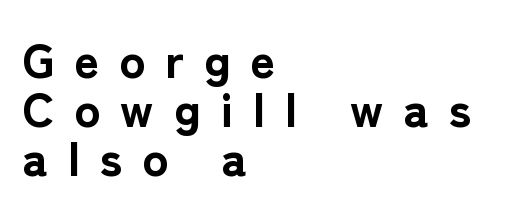
Do the letters lean? They stand straight. Interline gaps are noticeably narrow in this sample. Observe the wide spacing: letters keep a clear distance from each other. Character widths vary here, with narrow letters taking less room than wide ones.
